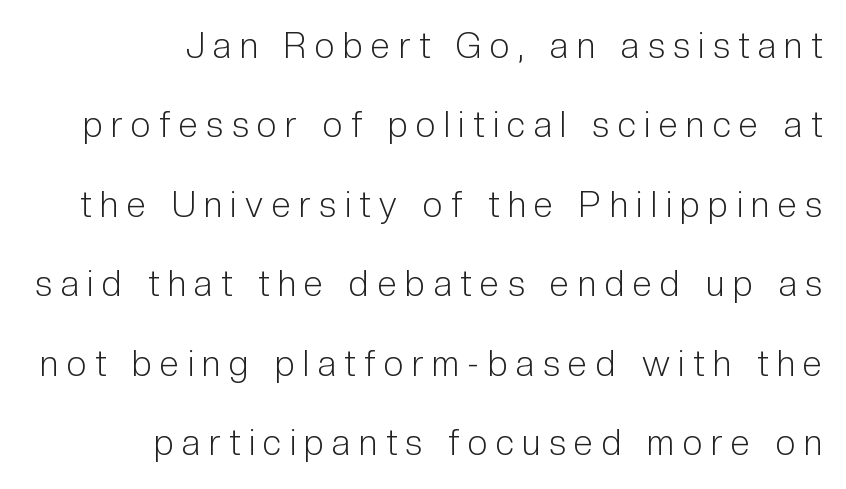
{"serif": "no", "italic": "no", "bold": "no", "weight": "light", "width": "condensed", "stroke_contrast": "low", "x_height": "medium", "monospaced": "no", "underline": "no", "align": "right", "line_spacing": "loose", "line_spacing_ratio": 2.27, "letter_spacing": "wide", "letter_spacing_em": 0.25, "glyph_px": 35}
